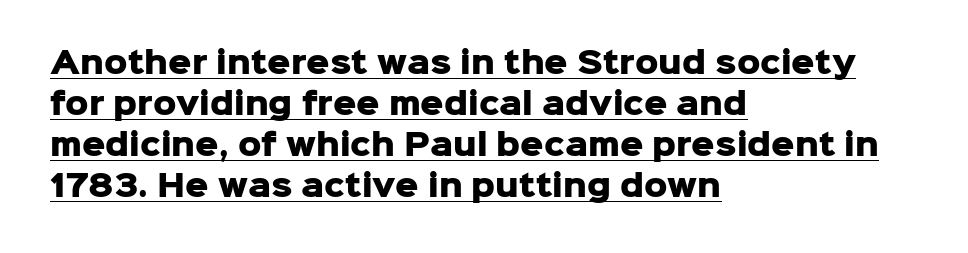
{"serif": "no", "italic": "no", "bold": "yes", "weight": "heavy", "width": "normal", "stroke_contrast": "low", "x_height": "medium", "monospaced": "no", "underline": "yes", "align": "left", "line_spacing": "normal", "line_spacing_ratio": 1.41, "letter_spacing": "normal", "letter_spacing_em": 0.0, "glyph_px": 29}
